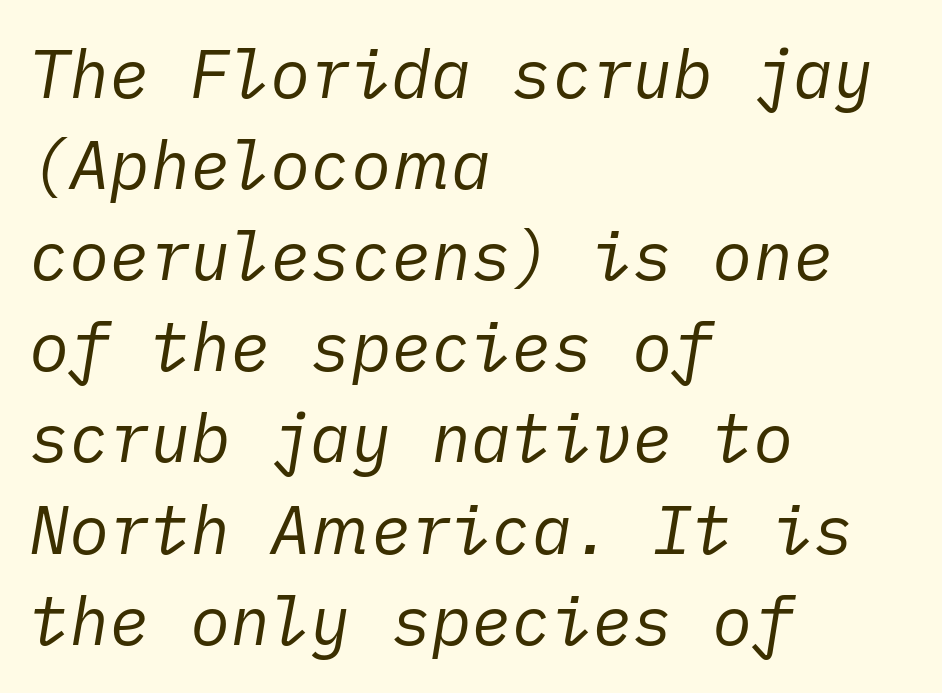
{"italic": "yes", "lean": "right", "slant_degrees": 10, "bold": "no", "weight": "regular", "width": "normal", "stroke_contrast": "low", "x_height": "medium", "underline": "no", "align": "left", "line_spacing": "normal", "line_spacing_ratio": 1.36, "letter_spacing": "normal", "letter_spacing_em": 0.0, "glyph_px": 67}
